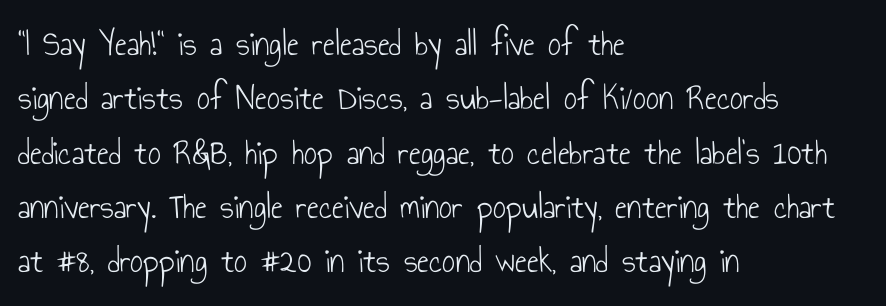
You could not count columns in this text — the font is proportionally spaced. Italic? Not at all — the glyphs are vertical. Compared with typical body copy, the letter spacing here is the same. Horizontally, the lines are justified to the leading edge only.
